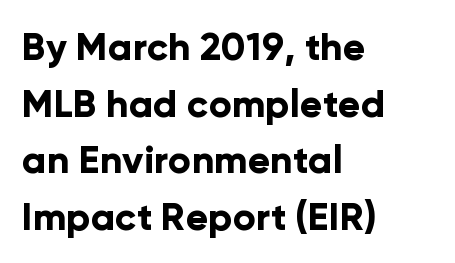
The image shows 38 px bold sans-serif type, upright; set left-aligned, normal line spacing (1.49x), normal letter spacing, not underlined; low stroke contrast and a medium x-height.
